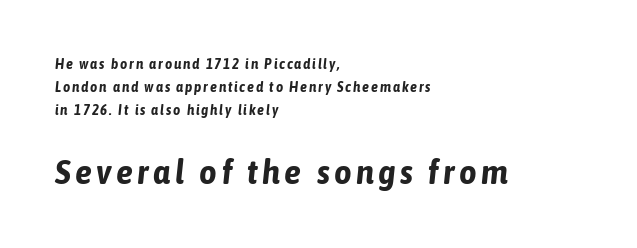
Q: Is the text bold? A: Yes.
Q: Is the text italic (slanted)? A: Yes, it leans right by about 6 degrees.
Q: Is the text underlined? A: No.
Q: How is the paragraph aligned? A: Left-aligned.
Q: Is the spacing between lines tight, normal or loose? A: Normal.
Q: Which block of text is set in a larger size, the first (top) or the second (bottom)? A: The second (bottom) one.
Q: Width (condensed, normal, or wide)? A: Condensed.
Q: Stroke contrast? A: Low.
Q: x-height? A: Medium.
Q: Monospaced? A: No.
